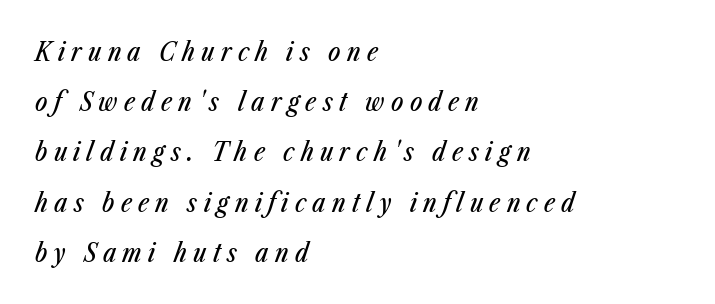
The image shows 26 px text type, italic (leaning right); set left-aligned, loose line spacing (1.93x), unusually wide letter spacing (+0.24 em), not underlined.
